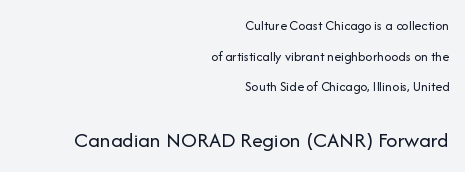
Line ends are locked; line starts wander. The passage shown begins with its smaller block and ends with its larger one. Horizontal bands of white between lines are thick stripes. Letter spacing: default.
